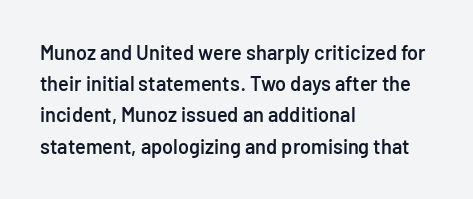
The image shows 20 px text type, upright; set left-aligned, normal line spacing (1.56x), normal letter spacing, not underlined.
